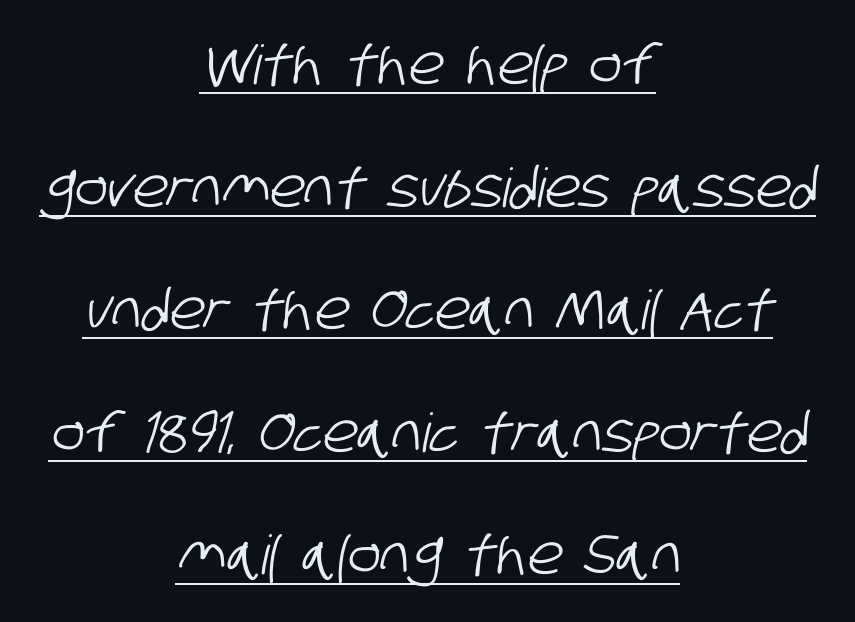
{"serif": "no", "width": "condensed", "stroke_contrast": "low", "x_height": "large", "monospaced": "no", "underline": "yes", "align": "center", "line_spacing": "loose", "line_spacing_ratio": 2.27, "letter_spacing": "normal", "letter_spacing_em": 0.0, "glyph_px": 54}
